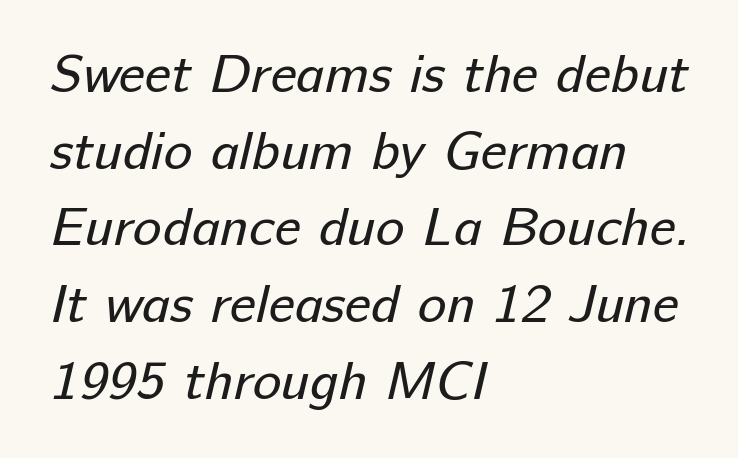
{"serif": "no", "bold": "no", "weight": "regular", "width": "normal", "stroke_contrast": "low", "x_height": "medium", "monospaced": "no", "underline": "no", "align": "left", "line_spacing": "normal", "line_spacing_ratio": 1.42, "letter_spacing": "normal", "letter_spacing_em": 0.0, "glyph_px": 54}
